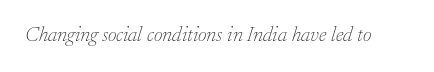
The image shows 21 px text type, italic (leaning right); set normal letter spacing, not underlined.
